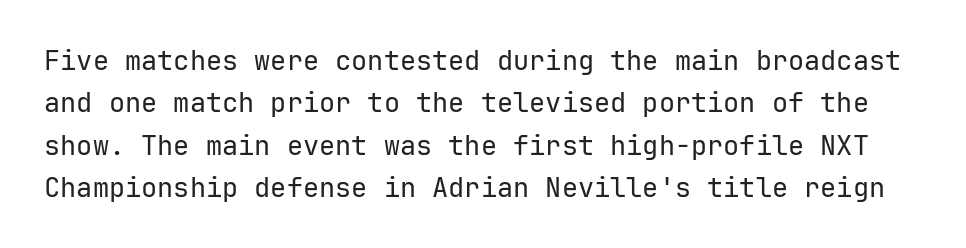
Is there much room between lines? A standard amount, neither cramped nor airy. The letters sit at their default tracking, neither squeezed nor spread. The zone under the glyphs is completely vacant. Stem width sits at or under what a default text font uses. Posture: vertical.
